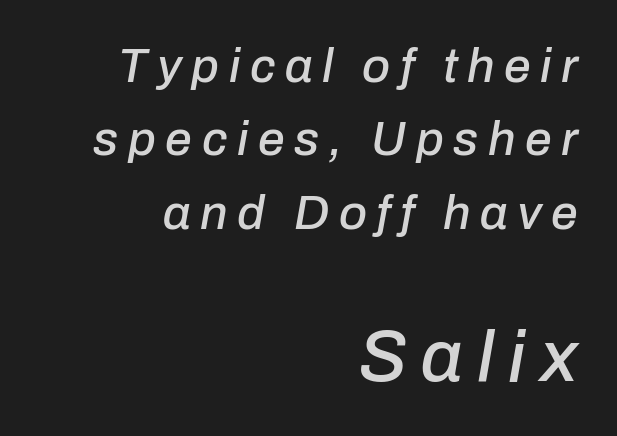
The image shows 72 px text type, italic (leaning right); set right-aligned, normal line spacing (1.53x), unusually wide letter spacing (+0.2 em), not underlined; the second (bottom) block is 1.5x larger; low stroke contrast and a medium x-height.
